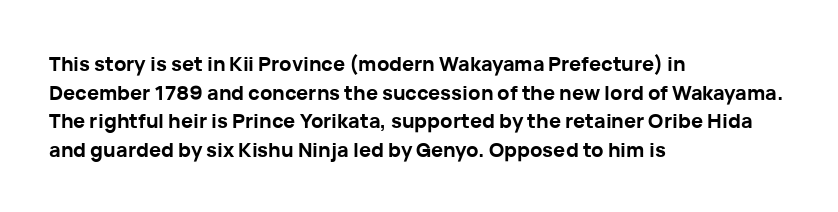
{"italic": "no", "bold": "yes", "underline": "no", "align": "left", "line_spacing": "normal", "line_spacing_ratio": 1.43, "letter_spacing": "normal", "letter_spacing_em": 0.0, "glyph_px": 20}
